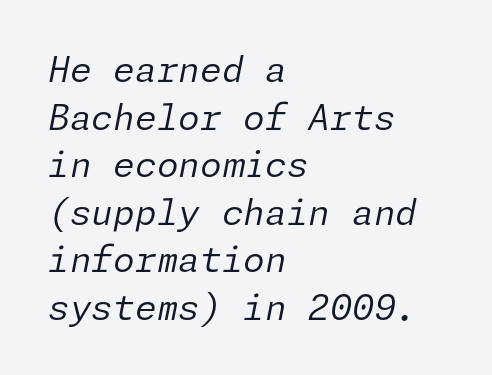
Q: Is the text bold? A: No.
Q: Is the text italic (slanted)? A: Yes, it leans right by about 11 degrees.
Q: Is the text underlined? A: No.
Q: How is the paragraph aligned? A: Left-aligned.
Q: Is the spacing between letters normal or unusually wide? A: Normal.
Q: Is the spacing between lines tight, normal or loose? A: Normal.
Q: Width (condensed, normal, or wide)? A: Normal.
Q: Stroke contrast? A: Low.
Q: x-height? A: Medium.
